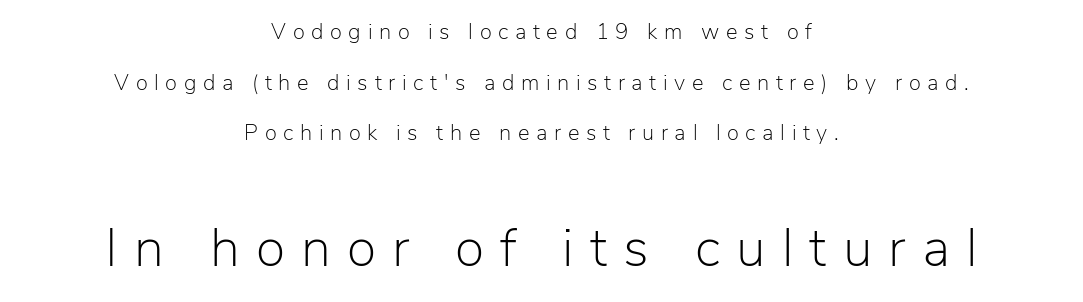
Q: Is the text bold? A: No.
Q: Is the text italic (slanted)? A: No, it is upright.
Q: Is the typeface a serif or a sans-serif typeface? A: Sans-serif.
Q: Is the text underlined? A: No.
Q: How is the paragraph aligned? A: Centered.
Q: Is the spacing between letters normal or unusually wide? A: Unusually wide.
Q: Is the spacing between lines tight, normal or loose? A: Loose.
Q: Which block of text is set in a larger size, the first (top) or the second (bottom)? A: The second (bottom) one.
Q: Width (condensed, normal, or wide)? A: Normal.
Q: Stroke contrast? A: Low.
Q: x-height? A: Medium.
Q: Monospaced? A: No.
